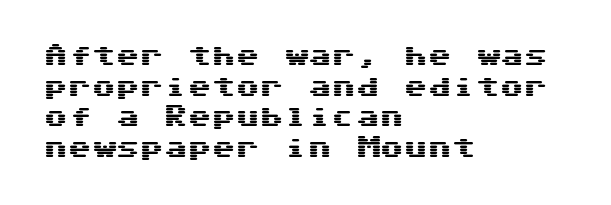
The image shows 24 px text type, upright; set left-aligned, normal line spacing (1.28x), normal letter spacing, not underlined.
